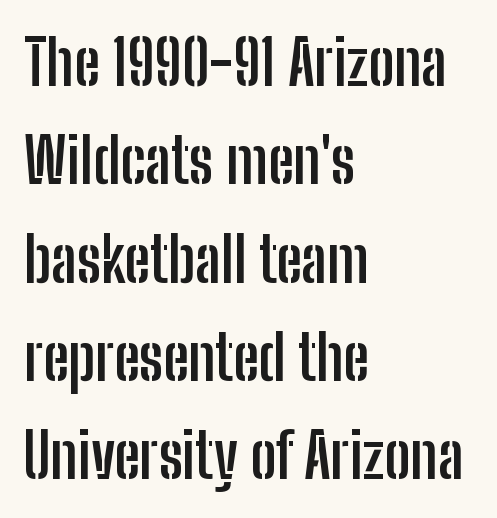
{"serif": "no", "italic": "no", "bold": "yes", "weight": "semibold", "width": "condensed", "stroke_contrast": "low", "x_height": "medium", "monospaced": "no", "underline": "no", "align": "left", "line_spacing": "normal", "line_spacing_ratio": 1.56, "letter_spacing": "normal", "letter_spacing_em": 0.0, "glyph_px": 63}
